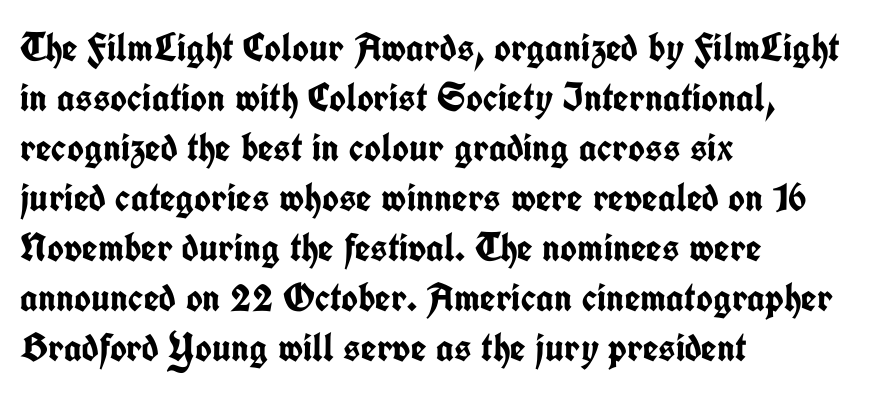
Regarding leading, the lines here are spaced in the standard way. Heavy, bold letterforms. Proportional: the letters do not fall into vertical columns. In terms of letterform style, serifs are entirely absent. Observe the ordinary spacing: letters are neighbours, not strangers.
